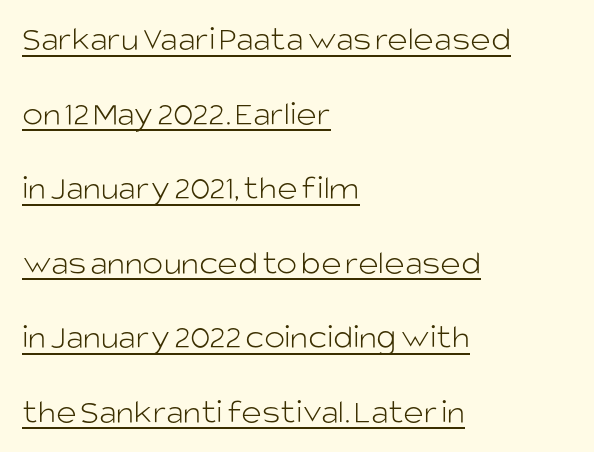
Letters have the restrained weight of plain body copy at most. The sample's only ornament is a line tracing under the words. Notice how the stems are strictly vertical — no italics here. The text block is weighted toward the left margin, trailing off unevenly rightward.
